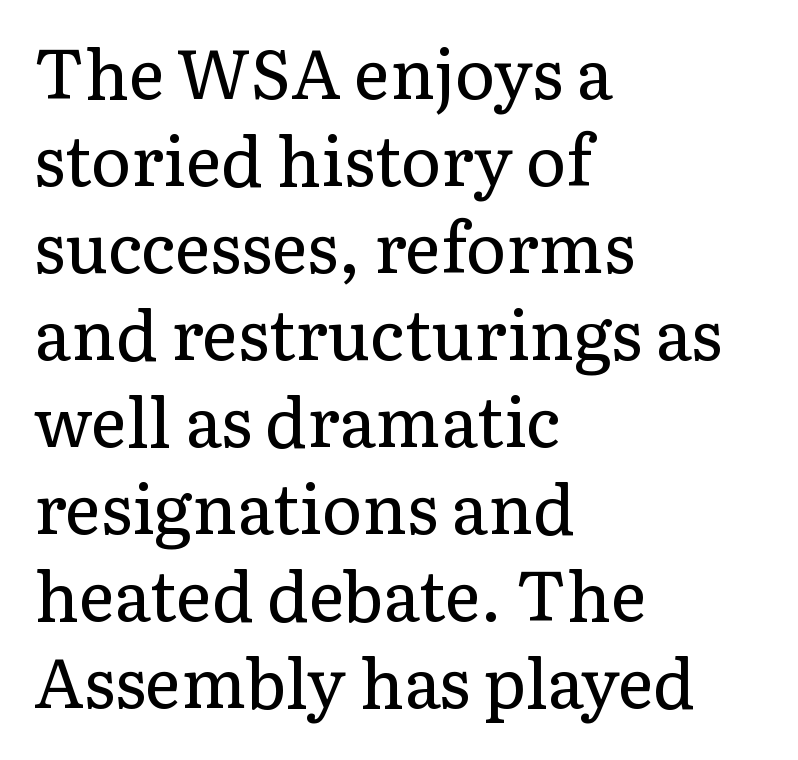
{"serif": "yes", "italic": "no", "bold": "no", "weight": "regular", "width": "normal", "stroke_contrast": "low", "x_height": "medium", "monospaced": "no", "underline": "no", "align": "left", "line_spacing": "normal", "line_spacing_ratio": 1.28, "letter_spacing": "normal", "letter_spacing_em": 0.0, "glyph_px": 68}
